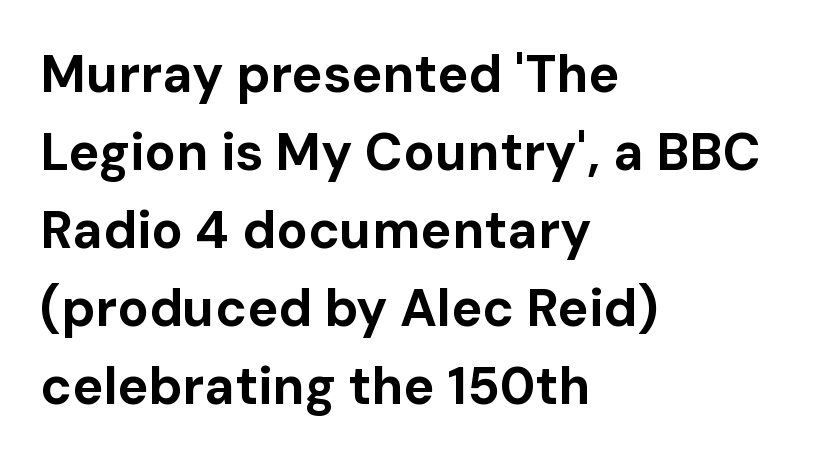
Q: Is the text bold? A: Yes.
Q: Is the text italic (slanted)? A: No, it is upright.
Q: Is the typeface a serif or a sans-serif typeface? A: Sans-serif.
Q: Is the text underlined? A: No.
Q: How is the paragraph aligned? A: Left-aligned.
Q: Is the spacing between letters normal or unusually wide? A: Normal.
Q: Is the spacing between lines tight, normal or loose? A: Normal.
Q: Width (condensed, normal, or wide)? A: Normal.
Q: Stroke contrast? A: Low.
Q: x-height? A: Medium.
Q: Monospaced? A: No.
